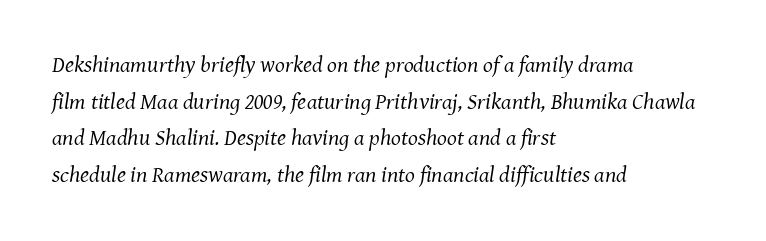
{"italic": "yes", "lean": "right", "slant_degrees": 7, "bold": "no", "underline": "no", "align": "left", "line_spacing": "normal", "line_spacing_ratio": 1.59, "letter_spacing": "normal", "letter_spacing_em": 0.0, "glyph_px": 23}
